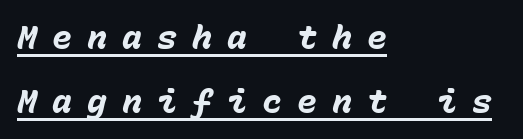
{"italic": "yes", "lean": "right", "slant_degrees": 15, "bold": "yes", "weight": "heavy", "width": "normal", "stroke_contrast": "low", "x_height": "medium", "monospaced": "yes", "underline": "yes", "align": "left", "line_spacing": "loose", "line_spacing_ratio": 1.93, "letter_spacing": "wide", "letter_spacing_em": 0.46, "glyph_px": 33}
